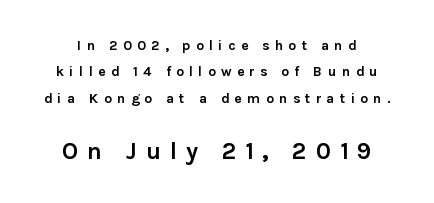
Ascenders rise straight up at ninety degrees. The passage shown begins with its smaller block and ends with its larger one. The specimen omits any rule beneath the text block's lines. Typographic density is high because the face is bold. Characters follow at a spacing far wider than the type designer built in.
